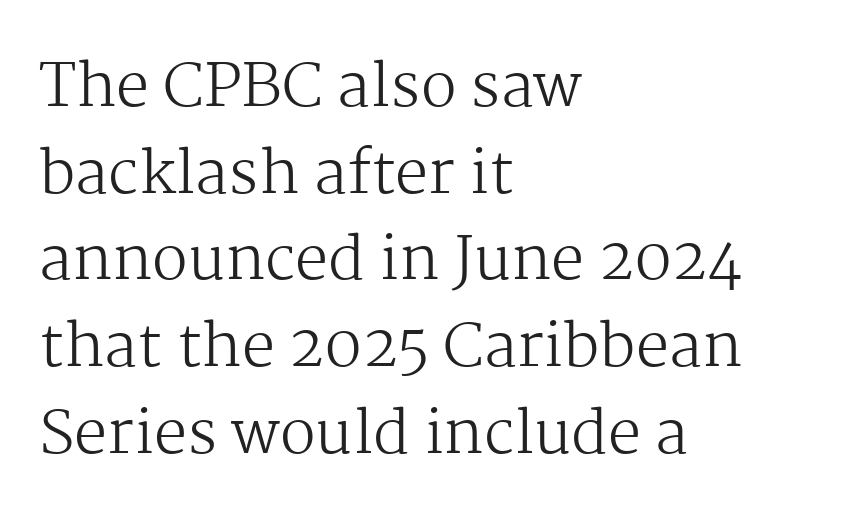
{"serif": "yes", "italic": "no", "bold": "no", "weight": "regular", "width": "normal", "stroke_contrast": "medium", "x_height": "medium", "monospaced": "no", "underline": "no", "align": "left", "line_spacing": "normal", "line_spacing_ratio": 1.47, "letter_spacing": "normal", "letter_spacing_em": 0.0, "glyph_px": 59}
